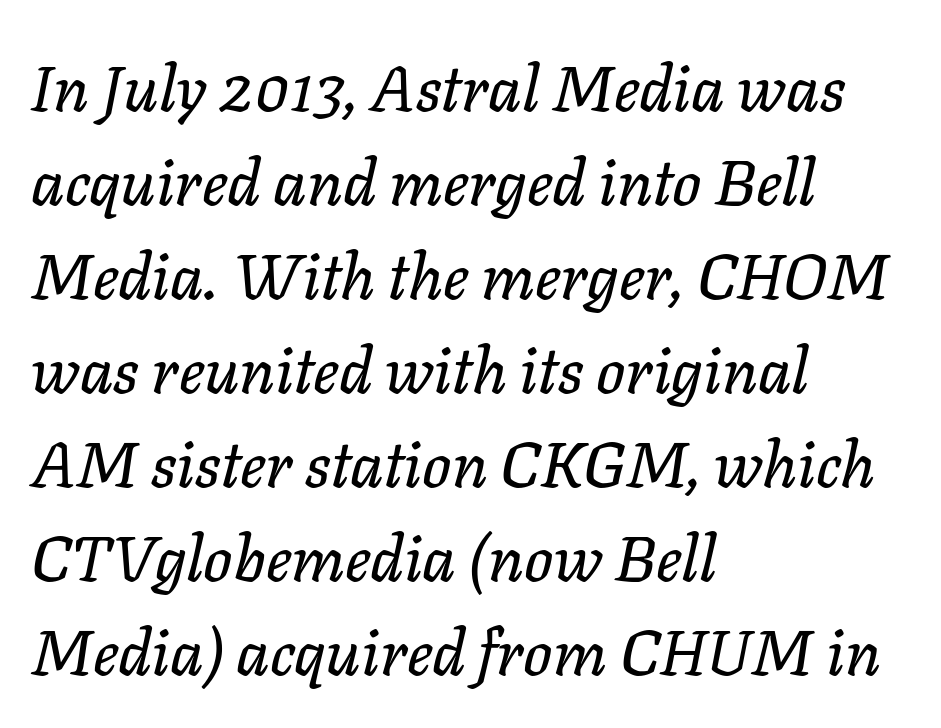
Observe the ordinary spacing: letters are neighbours, not strangers. The face used here is proportionally spaced, like ordinary book or web type. Rule under the text: the space is simply empty. Caption: multi-line text, flush left, ragged right.
